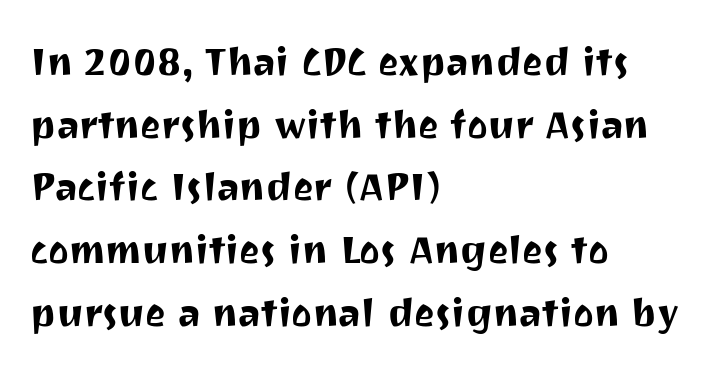
Q: Is the text italic (slanted)? A: No, it is upright.
Q: Is the typeface a serif or a sans-serif typeface? A: Sans-serif.
Q: Is the text underlined? A: No.
Q: How is the paragraph aligned? A: Left-aligned.
Q: Is the spacing between letters normal or unusually wide? A: Normal.
Q: Is the spacing between lines tight, normal or loose? A: Normal.
Q: Width (condensed, normal, or wide)? A: Normal.
Q: Stroke contrast? A: Medium.
Q: x-height? A: Medium.
Q: Monospaced? A: No.
